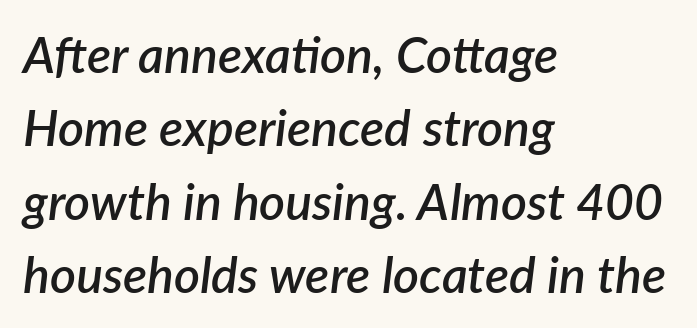
The face used here is proportionally spaced, like ordinary book or web type. The lines sit at an ordinary, default distance from one another. The lines in this sample share a left origin and differ only in where they stop. Letter spacing: default. The string is rendered with underlining switched off.
